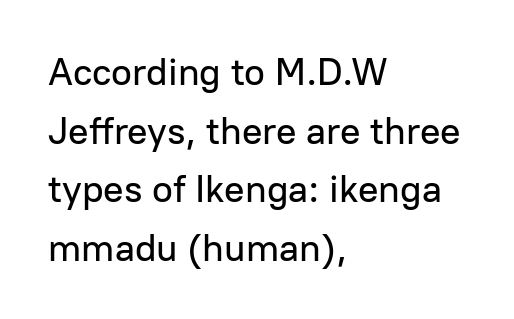
The image shows 38 px sans-serif type, upright; set left-aligned, normal line spacing (1.54x), normal letter spacing, not underlined; low stroke contrast and a medium x-height.
